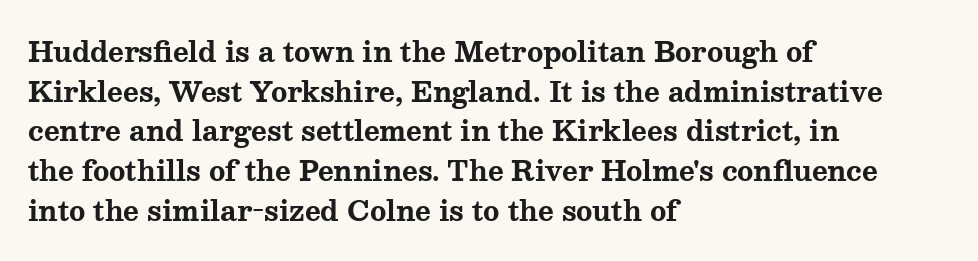
The image shows 27 px bold type, upright; set left-aligned, normal line spacing (1.47x), normal letter spacing, not underlined.
